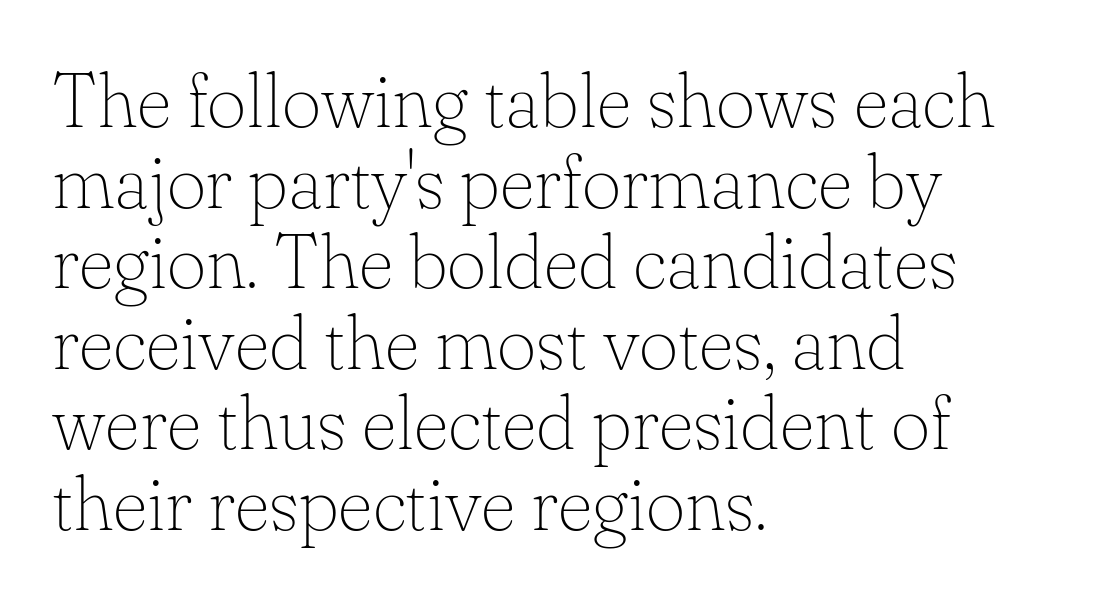
The image shows 76 px thin serif type, upright; set left-aligned, tight line spacing (1.06x), normal letter spacing, not underlined; low stroke contrast and a small x-height.
